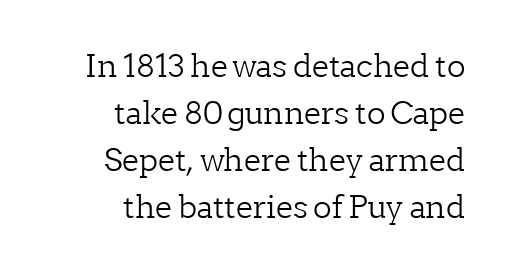
The image shows 31 px light serif type, upright; set right-aligned, normal line spacing (1.52x), normal letter spacing, not underlined; low stroke contrast and a medium x-height.
